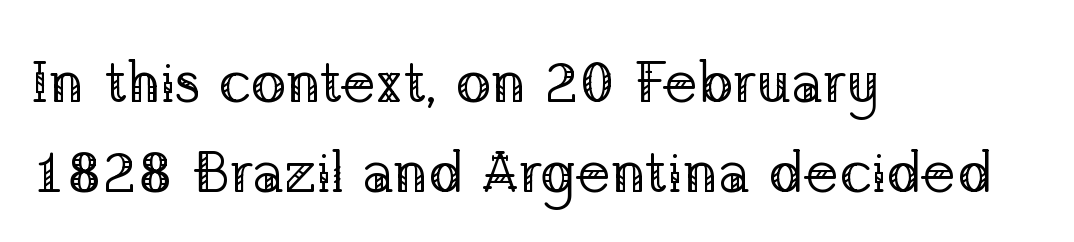
Q: Is the text bold? A: No.
Q: Is the text italic (slanted)? A: No, it is upright.
Q: Is the typeface a serif or a sans-serif typeface? A: Serif.
Q: Is the text underlined? A: No.
Q: How is the paragraph aligned? A: Left-aligned.
Q: Is the spacing between letters normal or unusually wide? A: Normal.
Q: Is the spacing between lines tight, normal or loose? A: Normal.
Q: Width (condensed, normal, or wide)? A: Normal.
Q: Stroke contrast? A: Low.
Q: x-height? A: Medium.
Q: Monospaced? A: No.
